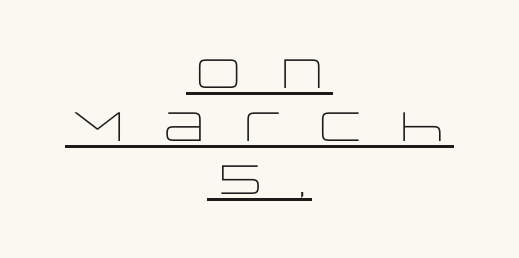
Examine the stroke ends and you'll find no serifs. The type is letterspaced generously, with wide tracking. These lines are rendered in a variable-pitch font. This rendering features underlined lettering. Quick note: interline space is typical. No heavy texture on the line: the type isn't bold.
